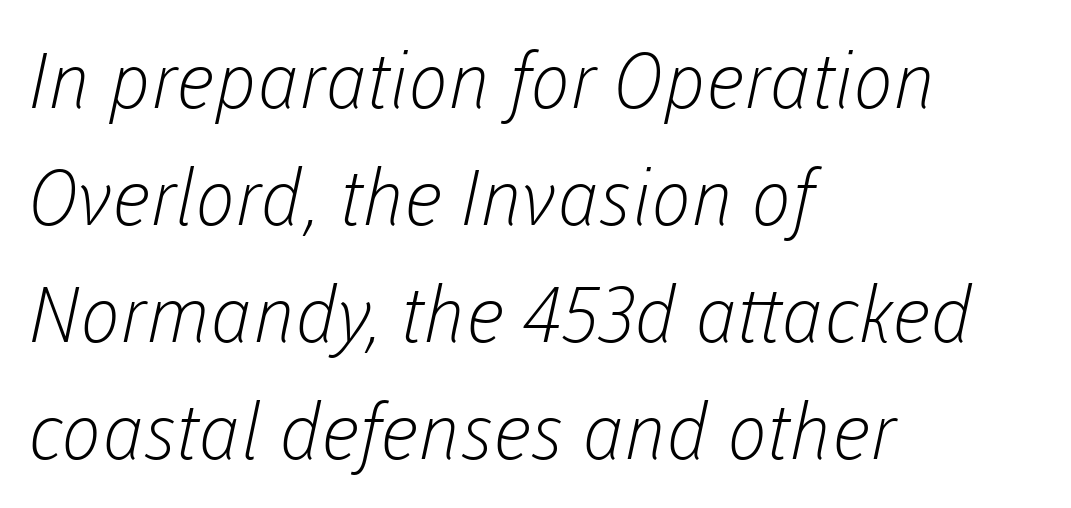
The image shows 77 px light sans-serif type; set left-aligned, normal line spacing (1.52x), normal letter spacing, not underlined; low stroke contrast and a medium x-height.
